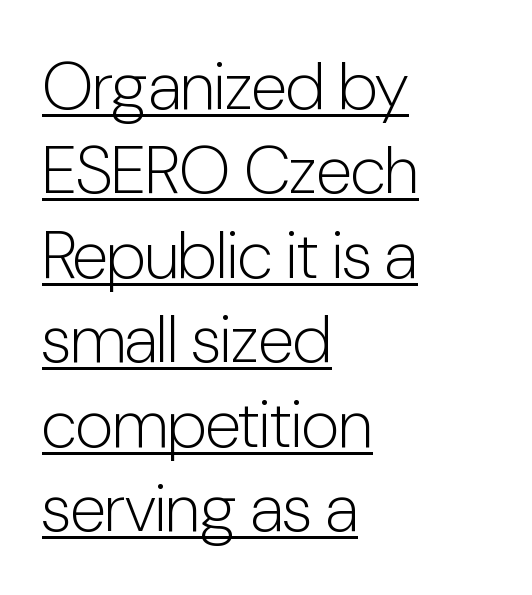
How are the letters spaced? Ordinarily, with no added tracking. A roman cut, with each character standing at attention. Baseline-to-baseline distance is the conventional proportion of letter height. Each letter's strokes conclude bluntly, with no projecting serifs.
